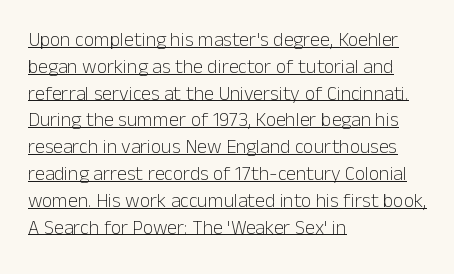
The image shows 20 px text type, upright; set left-aligned, normal line spacing (1.34x), normal letter spacing, underlined.
